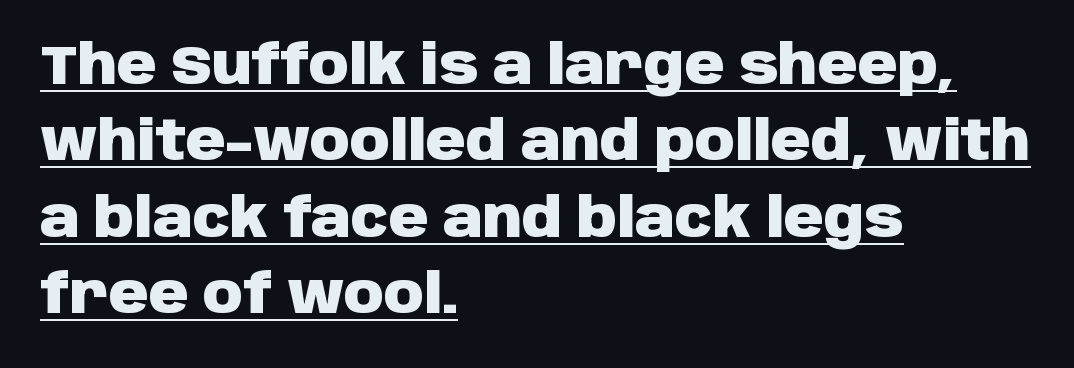
{"serif": "no", "italic": "no", "bold": "yes", "weight": "heavy", "width": "normal", "stroke_contrast": "low", "x_height": "large", "monospaced": "no", "underline": "yes", "align": "left", "line_spacing": "normal", "line_spacing_ratio": 1.39, "letter_spacing": "normal", "letter_spacing_em": 0.0, "glyph_px": 55}
